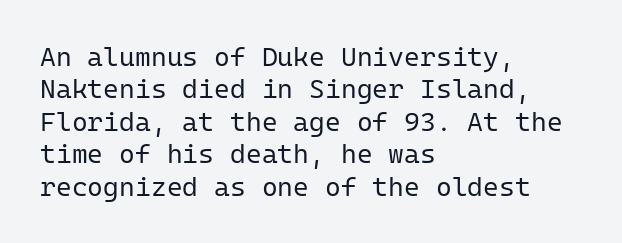
The font is comparable to plain body text, perhaps lighter. Line starts are locked; line ends wander. Nothing unusual about the tracking: characters are spaced as the font intends. The type sits square on the baseline with zero lean. Rule under the text: the space is simply empty.
